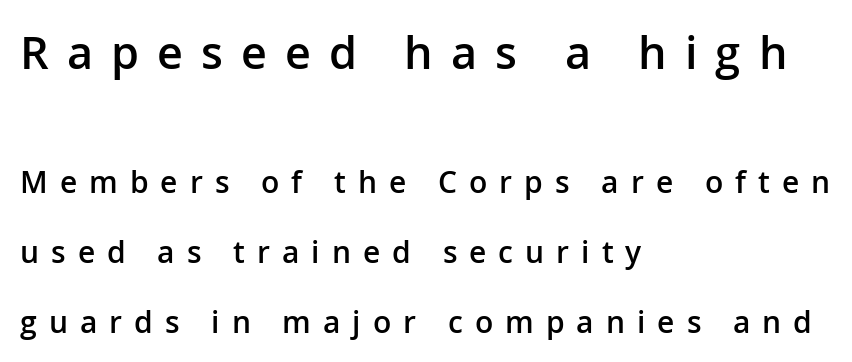
{"serif": "no", "italic": "no", "bold": "semi", "weight": "semibold", "width": "normal", "stroke_contrast": "low", "x_height": "medium", "monospaced": "no", "underline": "no", "align": "left", "line_spacing": "loose", "line_spacing_ratio": 2.32, "letter_spacing": "wide", "letter_spacing_em": 0.4, "larger_block": "first", "size_ratio": 1.5, "glyph_px": 45}
